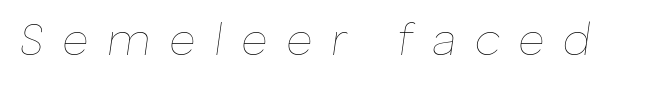
The image shows 45 px thin type, italic (leaning right); set unusually wide letter spacing (+0.41 em), not underlined; low stroke contrast and a medium x-height.
